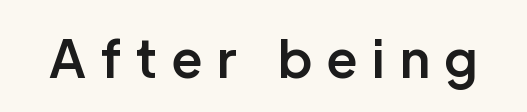
{"serif": "no", "italic": "no", "bold": "semi", "weight": "semibold", "width": "normal", "stroke_contrast": "low", "x_height": "medium", "monospaced": "no", "underline": "no", "letter_spacing": "wide", "letter_spacing_em": 0.3, "glyph_px": 52}
